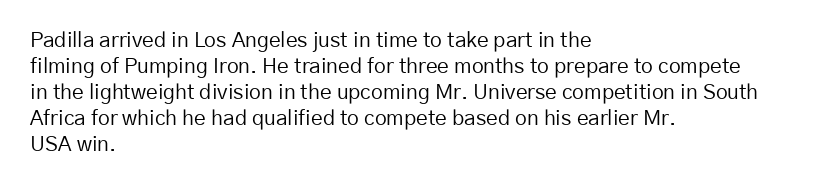
{"italic": "no", "bold": "no", "underline": "no", "align": "left", "line_spacing_ratio": 1.24, "letter_spacing": "normal", "letter_spacing_em": 0.0, "glyph_px": 21}
